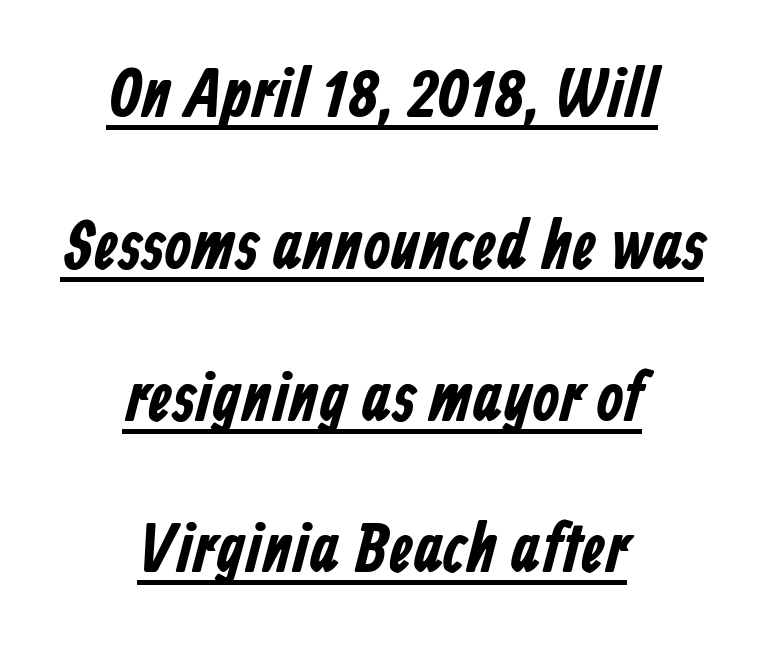
Character widths vary here, with narrow letters taking less room than wide ones. Emphasis is given by a line drawn under the lettering. Whoever set this chose breathing room over compactness in the vertical rhythm. Standard letterfit; no display-style spreading of the glyphs. The setting favours the middle, as headings and verse often do. The letters carry no serifs — their stems end cleanly without finishing strokes.
